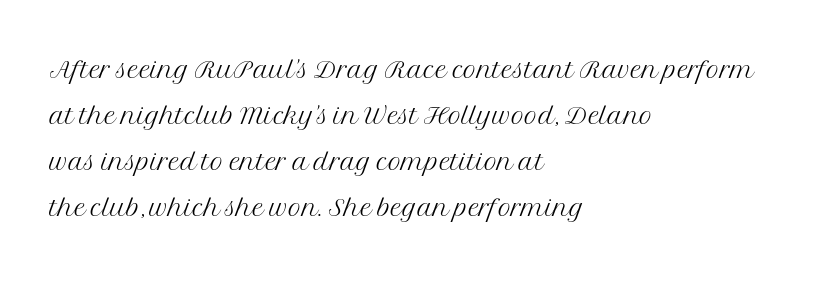
{"serif": "yes", "bold": "no", "weight": "light", "width": "normal", "stroke_contrast": "medium", "x_height": "medium", "monospaced": "no", "underline": "no", "align": "left", "line_spacing": "normal", "line_spacing_ratio": 1.28, "letter_spacing": "normal", "letter_spacing_em": 0.0, "glyph_px": 36}
